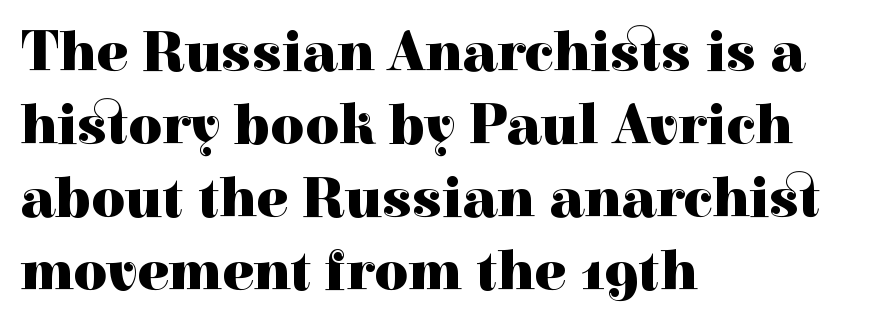
{"serif": "yes", "italic": "no", "bold": "yes", "weight": "heavy", "width": "normal", "x_height": "medium", "monospaced": "no", "underline": "no", "align": "left", "line_spacing": "normal", "line_spacing_ratio": 1.26, "letter_spacing": "normal", "letter_spacing_em": 0.0, "glyph_px": 58}
